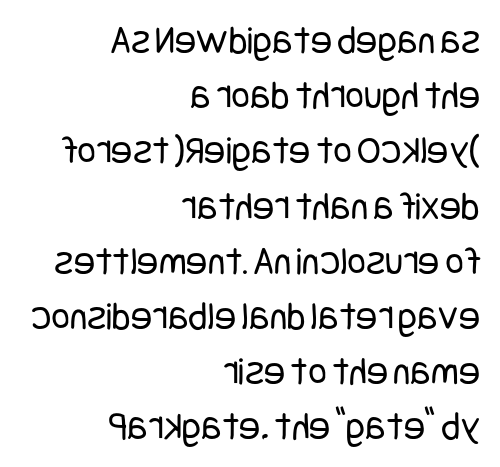
{"serif": "no", "italic": "no", "bold": "no", "weight": "regular", "width": "condensed", "stroke_contrast": "low", "x_height": "large", "underline": "no", "align": "right", "line_spacing": "normal", "line_spacing_ratio": 1.38, "letter_spacing": "normal", "letter_spacing_em": 0.0, "glyph_px": 40}
